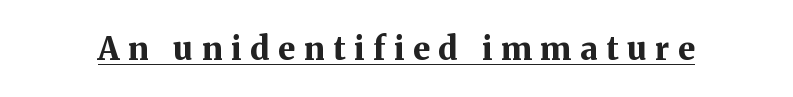
The image shows 32 px bold serif type, upright; set unusually wide letter spacing (+0.27 em), underlined; medium stroke contrast and a medium x-height.
